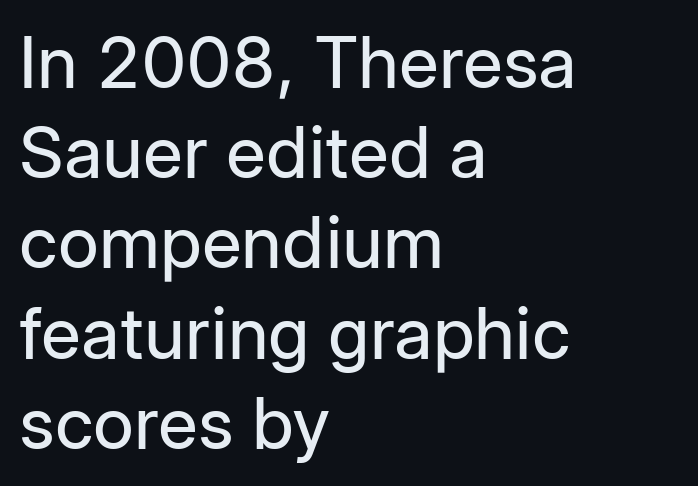
Q: Is the text bold? A: No.
Q: Is the text italic (slanted)? A: No, it is upright.
Q: Is the typeface a serif or a sans-serif typeface? A: Sans-serif.
Q: Is the text underlined? A: No.
Q: How is the paragraph aligned? A: Left-aligned.
Q: Is the spacing between letters normal or unusually wide? A: Normal.
Q: Is the spacing between lines tight, normal or loose? A: Normal.
Q: Width (condensed, normal, or wide)? A: Normal.
Q: Stroke contrast? A: Low.
Q: x-height? A: Medium.
Q: Monospaced? A: No.
